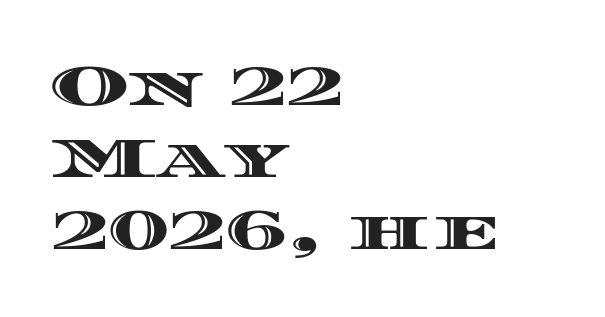
The image shows 57 px wide type, upright; set left-aligned, normal line spacing (1.26x), normal letter spacing, not underlined; a large x-height.
